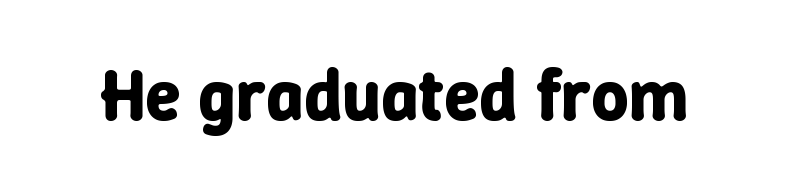
{"italic": "no", "bold": "yes", "weight": "bold", "width": "normal", "stroke_contrast": "low", "x_height": "medium", "monospaced": "no", "underline": "no", "letter_spacing": "normal", "letter_spacing_em": 0.0, "glyph_px": 72}
